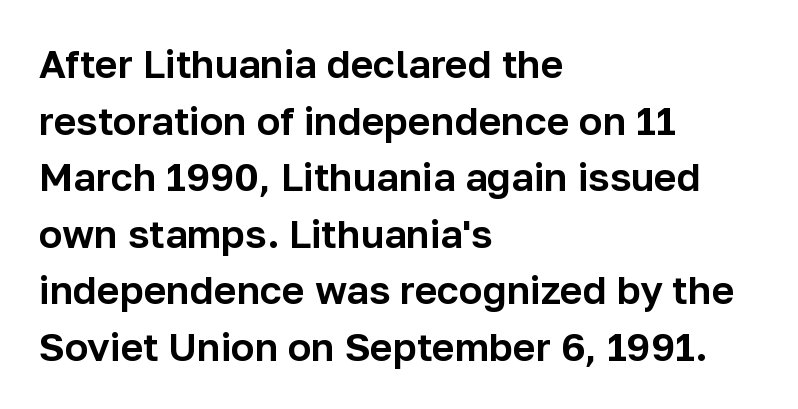
The glyphs are unaccompanied by any horizontal stroke below them. The tracking reads as untouched default to a designer's eye. Is this a sans? Yes — the strokes have no serifs. Think of a printed novel: that variable character pitch is what you see here. The typesetter chose a ragged-right arrangement here.
